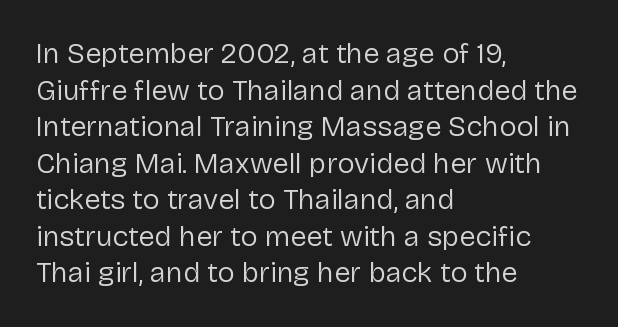
Q: Is the text bold? A: No.
Q: Is the text italic (slanted)? A: No, it is upright.
Q: Is the typeface a serif or a sans-serif typeface? A: Sans-serif.
Q: Is the text underlined? A: No.
Q: How is the paragraph aligned? A: Left-aligned.
Q: Is the spacing between letters normal or unusually wide? A: Normal.
Q: Is the spacing between lines tight, normal or loose? A: Normal.
Q: Width (condensed, normal, or wide)? A: Normal.
Q: Stroke contrast? A: Low.
Q: x-height? A: Medium.
Q: Monospaced? A: No.
